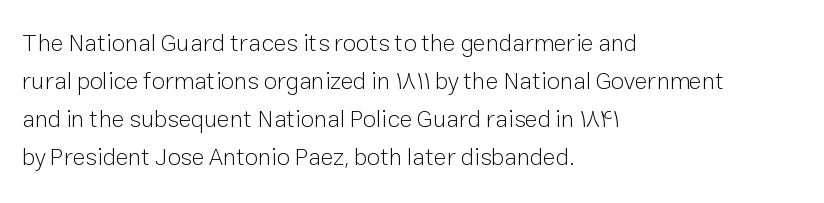
Q: Is the text bold? A: No.
Q: Is the text italic (slanted)? A: No, it is upright.
Q: Is the text underlined? A: No.
Q: How is the paragraph aligned? A: Left-aligned.
Q: Is the spacing between letters normal or unusually wide? A: Normal.
Q: Is the spacing between lines tight, normal or loose? A: Normal.
